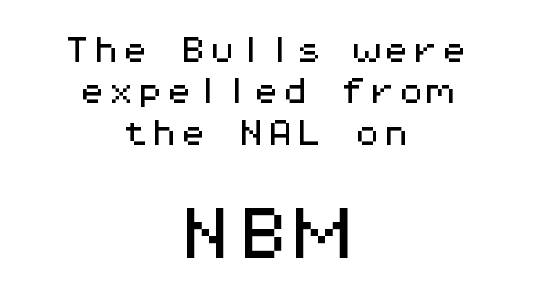
Notice how descenders clear the ascenders below comfortably — that's standard leading. Words float on clear page, feet unadorned. Note the uniform advance width — an 'i' takes as much space as an 'm'. Here the glyphs are tracked normally, forming tight word shapes.
